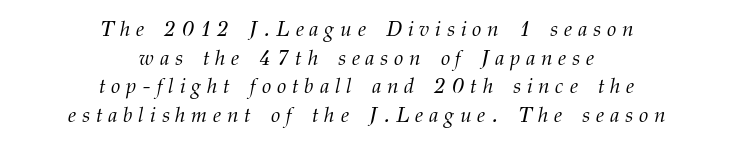
The image shows 21 px text type, italic (leaning right); set centered, normal line spacing (1.36x), unusually wide letter spacing (+0.28 em), not underlined.
